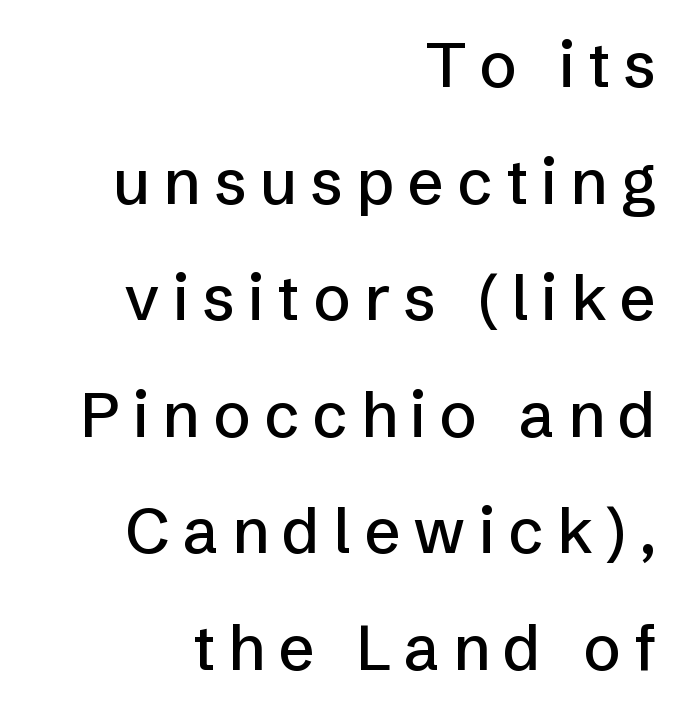
Font category for this specimen: sans-serif. The rendering uses natural spacing where letterforms have individual widths. Notice how the stems are strictly vertical — no italics here. The area under the type is left untouched. Where is the straight margin? On the right. What stands out about the letter spacing? Its width — letters are far apart.
